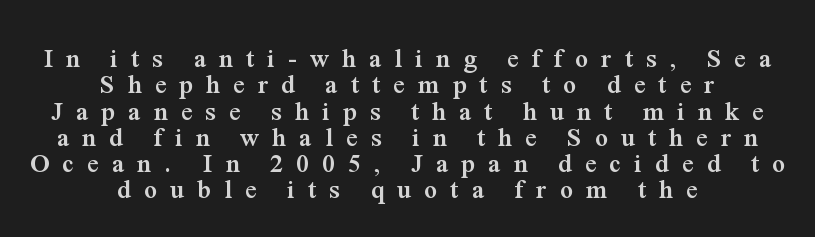
Q: Is the text bold? A: Yes.
Q: Is the text italic (slanted)? A: No, it is upright.
Q: Is the text underlined? A: No.
Q: How is the paragraph aligned? A: Centered.
Q: Is the spacing between letters normal or unusually wide? A: Unusually wide.
Q: Is the spacing between lines tight, normal or loose? A: Tight.
